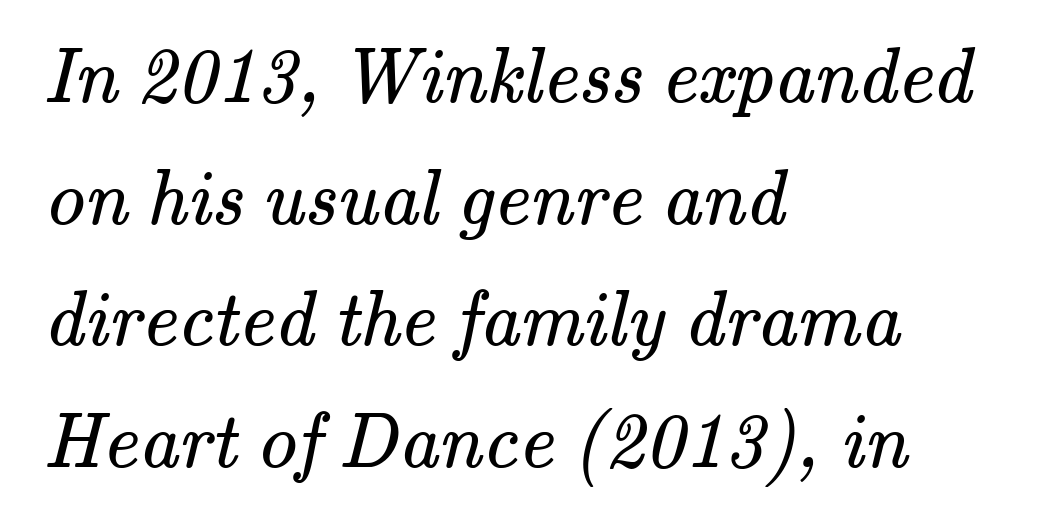
{"serif": "yes", "bold": "no", "weight": "regular", "width": "normal", "stroke_contrast": "medium", "x_height": "small", "monospaced": "no", "underline": "no", "align": "left", "line_spacing": "normal", "line_spacing_ratio": 1.56, "letter_spacing": "normal", "letter_spacing_em": 0.0, "glyph_px": 78}
